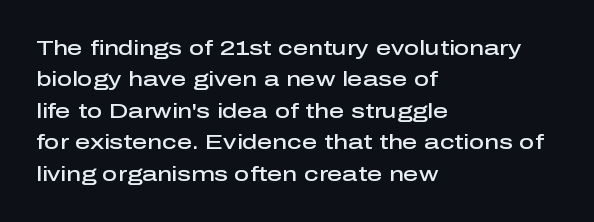
Q: Is the text bold? A: Semi-bold.
Q: Is the text italic (slanted)? A: No, it is upright.
Q: Is the text underlined? A: No.
Q: How is the paragraph aligned? A: Left-aligned.
Q: Is the spacing between letters normal or unusually wide? A: Normal.
Q: Is the spacing between lines tight, normal or loose? A: Normal.
